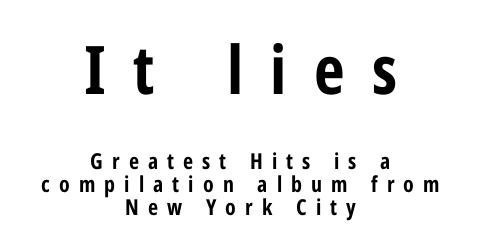
The image shows 67 px bold, condensed sans-serif type, upright; set centered, tight line spacing (1.04x), unusually wide letter spacing (+0.41 em), not underlined; the first (top) block is 3.05x larger; low stroke contrast and a medium x-height.
